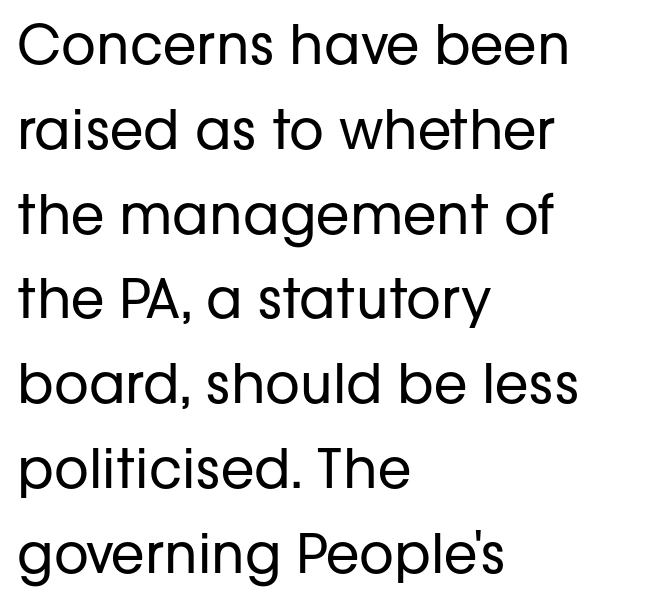
The characters are drawn with everyday or finer stroke widths. The glyphs in this specimen are sans serif. This sample uses an upright cut, with every glyph sitting square on the baseline. Character widths vary here, with narrow letters taking less room than wide ones.
